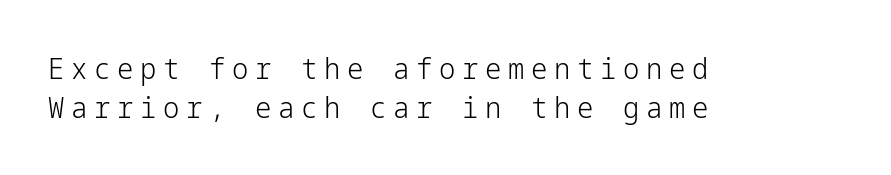
{"serif": "no", "italic": "no", "bold": "no", "weight": "light", "width": "normal", "stroke_contrast": "low", "x_height": "medium", "underline": "no", "align": "left", "line_spacing": "normal", "line_spacing_ratio": 1.33, "letter_spacing": "wide", "letter_spacing_em": 0.23, "glyph_px": 29}
